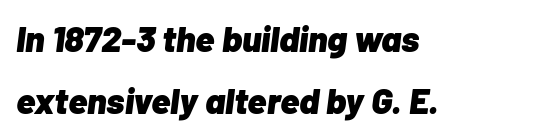
The image shows 36 px heavy type, italic (leaning right); set left-aligned, line spacing 1.72x, normal letter spacing, not underlined; low stroke contrast and a medium x-height.
